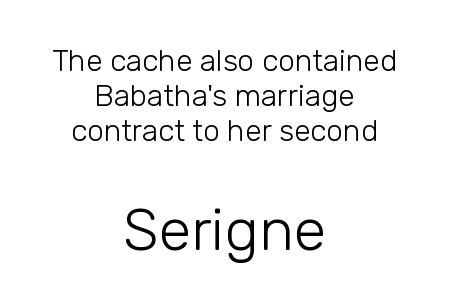
The following chunk of copy outweighs the initial chunk in type size. Spacing verdict: proportional, widths tailored to each character. A light-to-regular cut is what we see here. Style check: upright. Alignment: centered.
